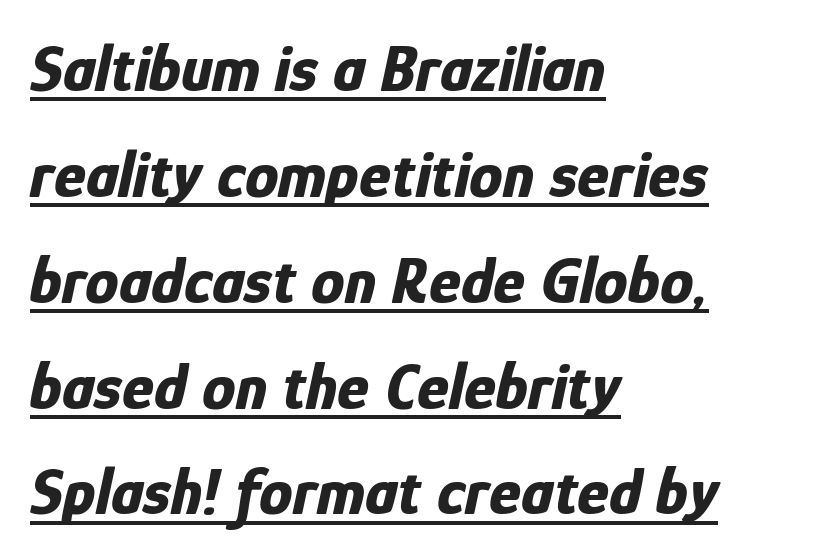
The image shows 67 px bold, condensed type, italic (leaning right); set left-aligned, normal line spacing (1.58x), normal letter spacing, underlined; low stroke contrast and a medium x-height.
